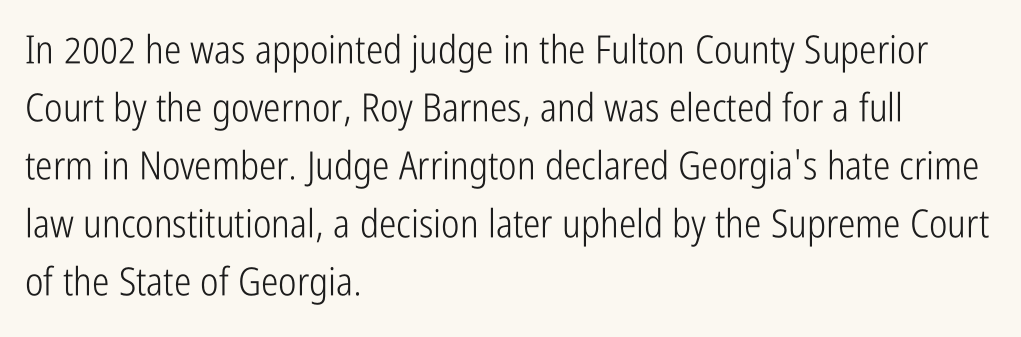
{"serif": "no", "italic": "no", "bold": "no", "weight": "light", "width": "condensed", "stroke_contrast": "low", "x_height": "medium", "monospaced": "no", "underline": "no", "align": "left", "line_spacing": "normal", "line_spacing_ratio": 1.49, "letter_spacing": "normal", "letter_spacing_em": 0.0, "glyph_px": 39}
